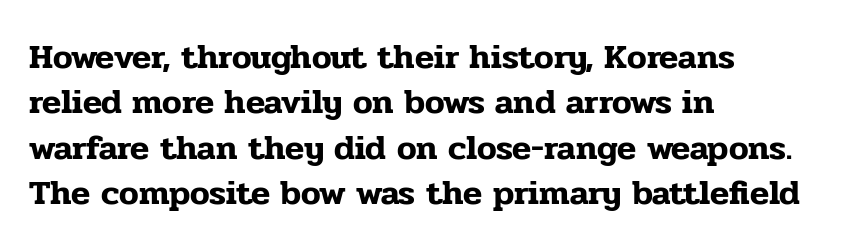
{"serif": "yes", "italic": "no", "width": "normal", "stroke_contrast": "low", "x_height": "medium", "monospaced": "no", "underline": "no", "align": "left", "line_spacing": "normal", "line_spacing_ratio": 1.3, "letter_spacing": "normal", "letter_spacing_em": 0.0, "glyph_px": 35}
